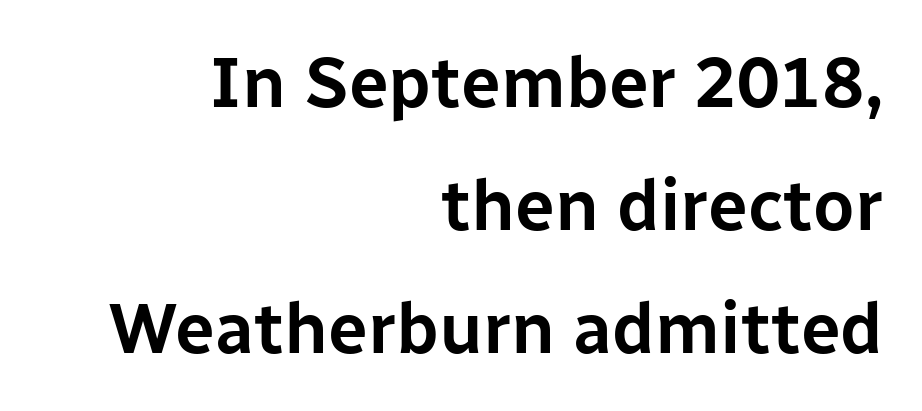
Q: Is the text italic (slanted)? A: No, it is upright.
Q: Is the typeface a serif or a sans-serif typeface? A: Sans-serif.
Q: Is the text underlined? A: No.
Q: How is the paragraph aligned? A: Right-aligned.
Q: Is the spacing between letters normal or unusually wide? A: Normal.
Q: Width (condensed, normal, or wide)? A: Normal.
Q: Stroke contrast? A: Low.
Q: x-height? A: Medium.
Q: Monospaced? A: No.
